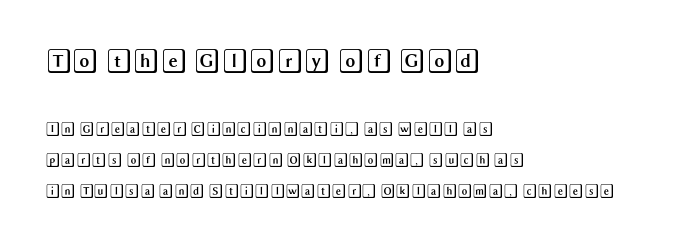
Q: Is the text italic (slanted)? A: No, it is upright.
Q: Is the text underlined? A: No.
Q: How is the paragraph aligned? A: Left-aligned.
Q: Is the spacing between letters normal or unusually wide? A: Normal.
Q: Is the spacing between lines tight, normal or loose? A: Loose.
Q: Which block of text is set in a larger size, the first (top) or the second (bottom)? A: The first (top) one.
